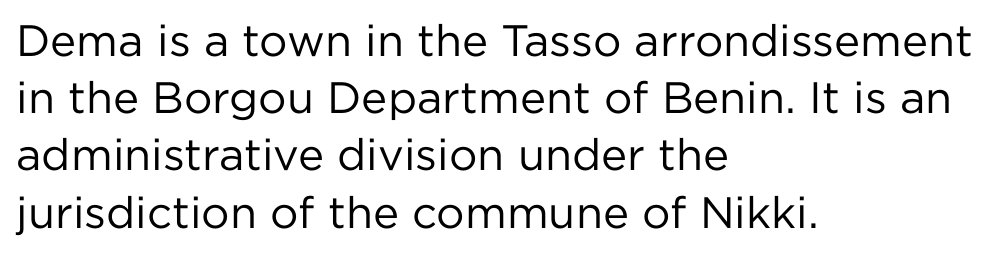
Q: Is the text bold? A: No.
Q: Is the text italic (slanted)? A: No, it is upright.
Q: Is the typeface a serif or a sans-serif typeface? A: Sans-serif.
Q: Is the text underlined? A: No.
Q: How is the paragraph aligned? A: Left-aligned.
Q: Is the spacing between letters normal or unusually wide? A: Normal.
Q: Is the spacing between lines tight, normal or loose? A: Normal.
Q: Width (condensed, normal, or wide)? A: Normal.
Q: Stroke contrast? A: Low.
Q: x-height? A: Medium.
Q: Monospaced? A: No.
